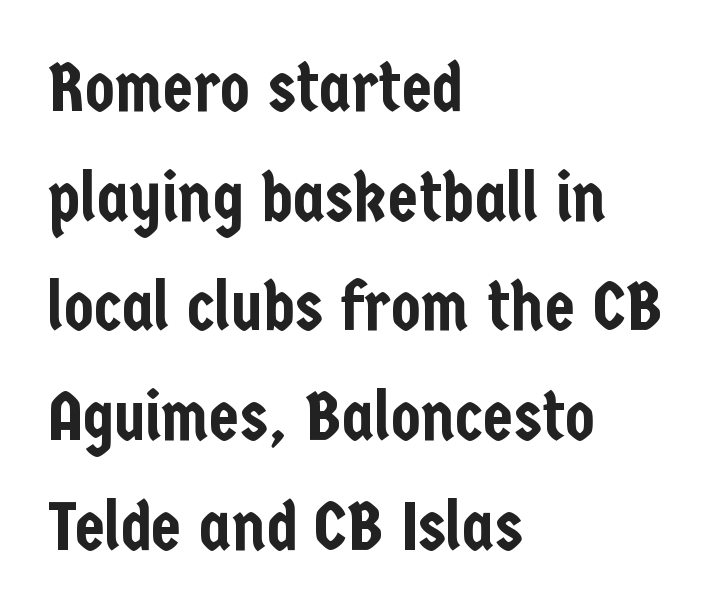
The image shows 69 px condensed sans-serif type, upright; set left-aligned, normal line spacing (1.59x), normal letter spacing, not underlined; low stroke contrast and a medium x-height.
